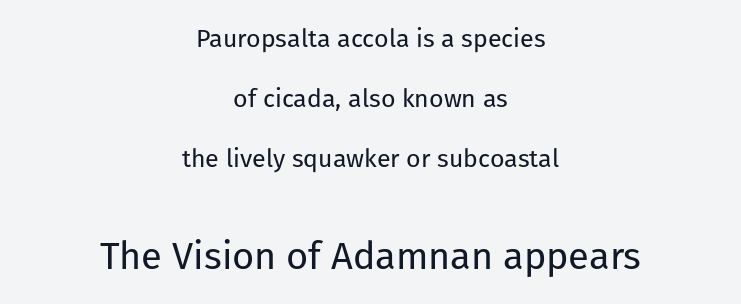
The image shows 38 px regular-weight sans-serif type, upright; set centered, loose line spacing (2.4x), normal letter spacing, not underlined; the second (bottom) block is 1.52x larger; low stroke contrast and a medium x-height.
